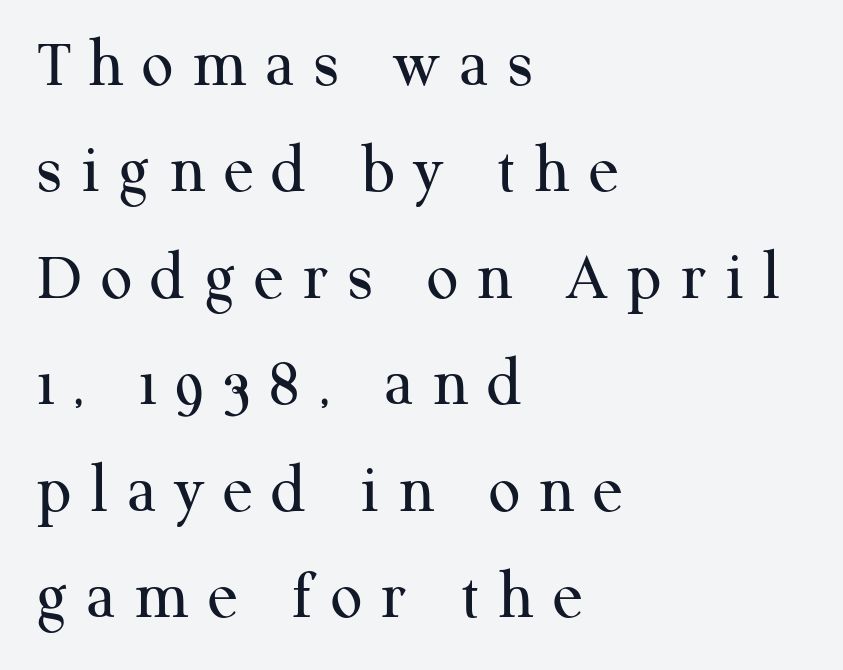
The image shows 70 px regular-weight serif type, upright; set left-aligned, normal line spacing (1.52x), unusually wide letter spacing (+0.26 em), not underlined; medium stroke contrast and a medium x-height.
